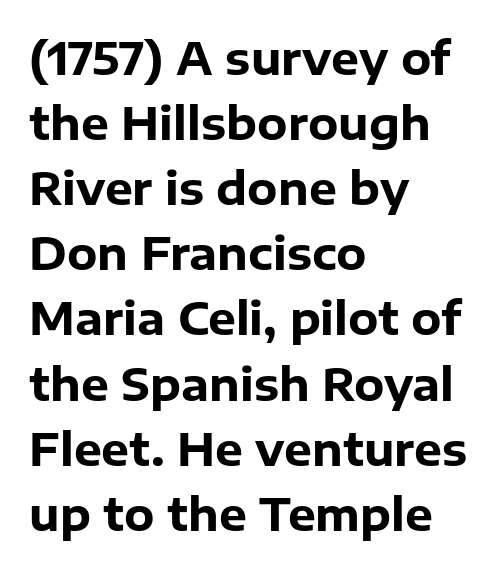
{"serif": "no", "italic": "no", "bold": "yes", "weight": "heavy", "width": "normal", "stroke_contrast": "low", "x_height": "medium", "monospaced": "no", "underline": "no", "align": "left", "line_spacing": "normal", "line_spacing_ratio": 1.48, "letter_spacing": "normal", "letter_spacing_em": 0.0, "glyph_px": 44}
